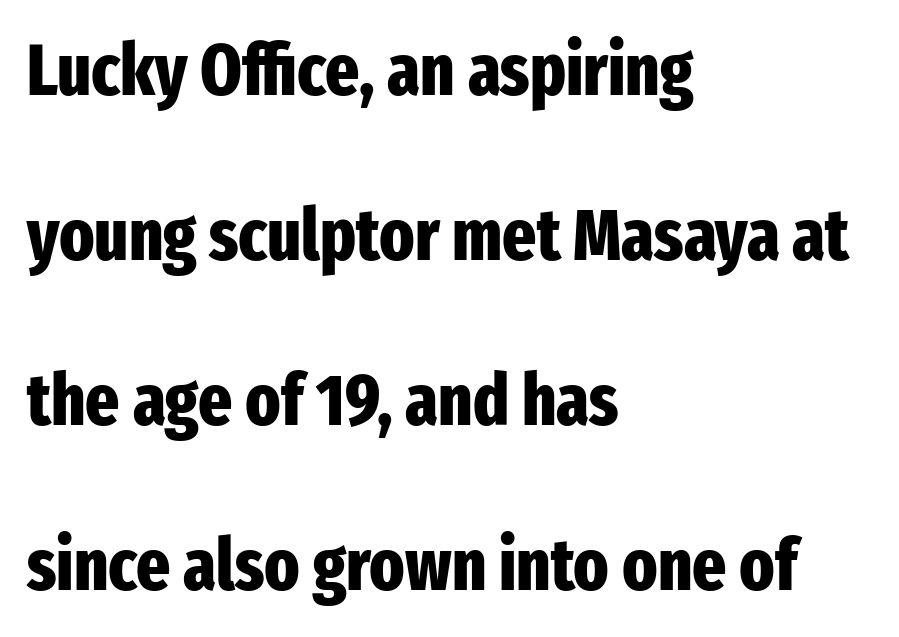
{"serif": "no", "italic": "no", "bold": "yes", "weight": "heavy", "width": "condensed", "stroke_contrast": "low", "x_height": "medium", "monospaced": "no", "underline": "no", "align": "left", "line_spacing": "loose", "line_spacing_ratio": 2.29, "letter_spacing": "normal", "letter_spacing_em": 0.0, "glyph_px": 72}
